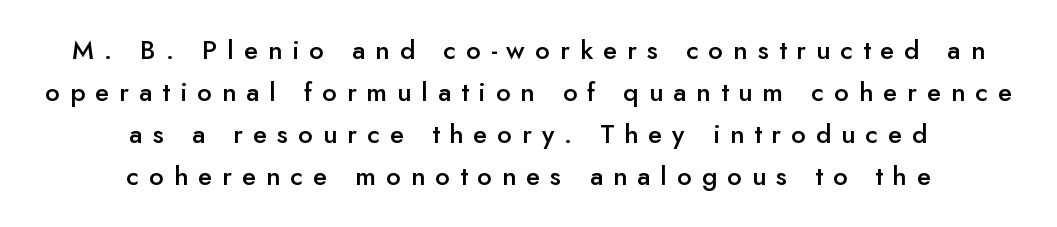
{"italic": "no", "bold": "semi", "underline": "no", "align": "center", "line_spacing": "normal", "line_spacing_ratio": 1.62, "letter_spacing": "wide", "letter_spacing_em": 0.39, "glyph_px": 26}
